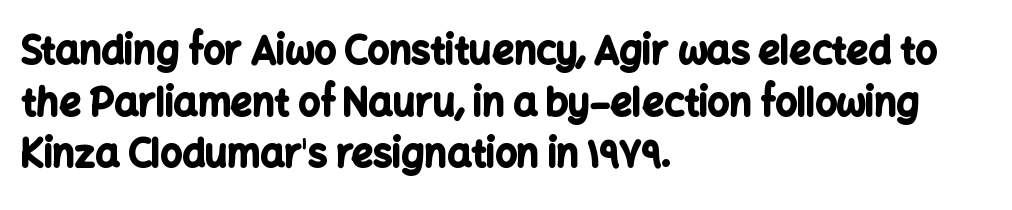
The gap between lines stays unmarked. The type is set solid horizontally, with unmodified tracking. Note: no serifs on the glyphs. Set as a true bold cut, around the 700 mark. A normal amount of white space separates one row of letters from the next.
